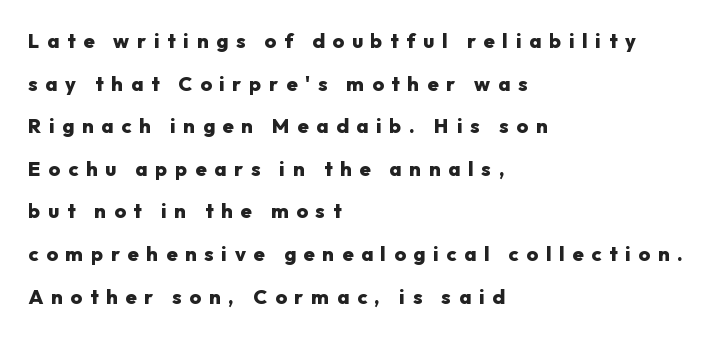
The image shows 20 px bold type, upright; set left-aligned, loose line spacing (2.13x), unusually wide letter spacing (+0.39 em), not underlined.
